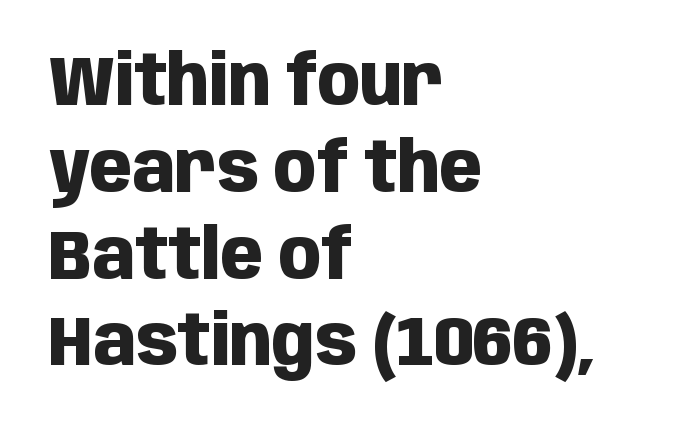
Compared with an ordinary text face, these strokes are far heavier — a full bold. The letterforms sit shoulder to shoulder at normal distance. Quick note: not italic, upright. The ragged edge is on the right, which tells us the setting is flush left. Regarding serifs, this sample does without them.
